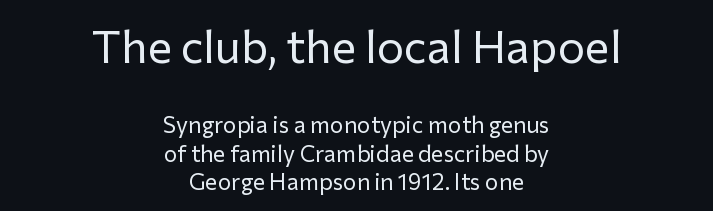
The image shows 46 px regular-weight sans-serif type, upright; set centered, line spacing 1.23x, normal letter spacing, not underlined; the first (top) block is 2.0x larger; low stroke contrast and a medium x-height.
